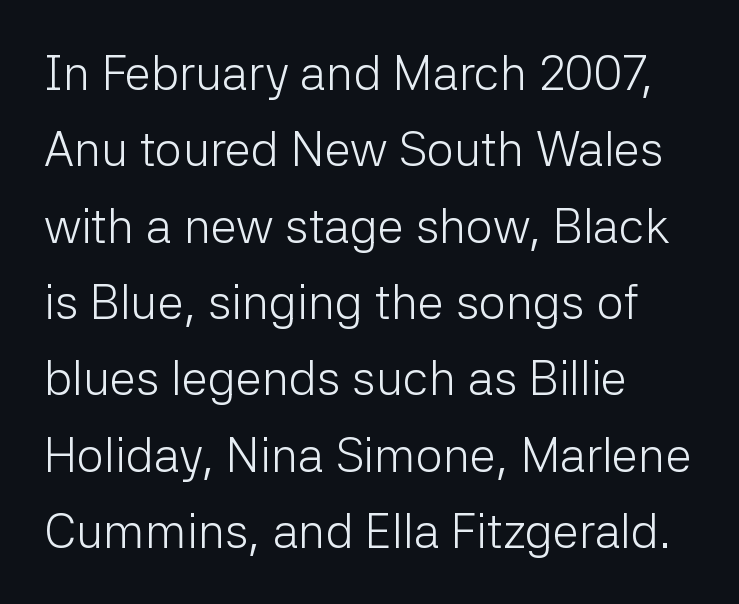
The image shows 48 px light sans-serif type, upright; set left-aligned, normal line spacing (1.59x), normal letter spacing, not underlined; low stroke contrast and a medium x-height.
